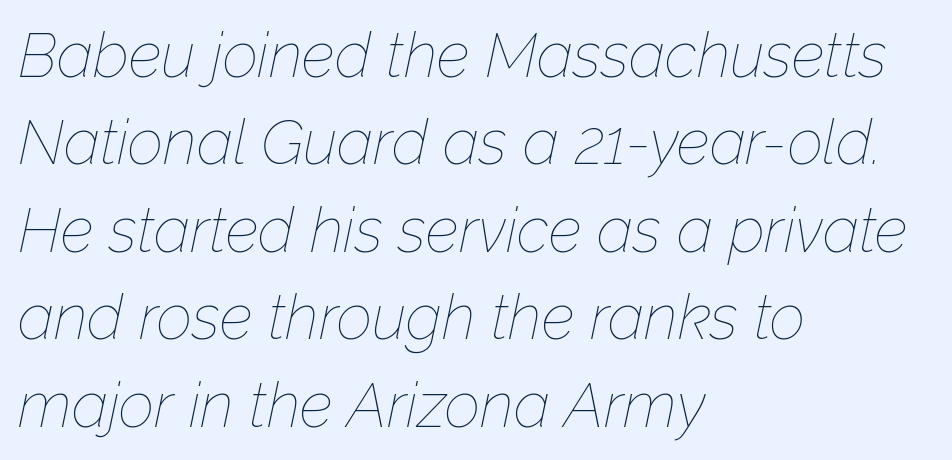
The image shows 62 px thin type, italic (leaning right); set left-aligned, normal line spacing (1.41x), normal letter spacing, not underlined; low stroke contrast and a medium x-height.
